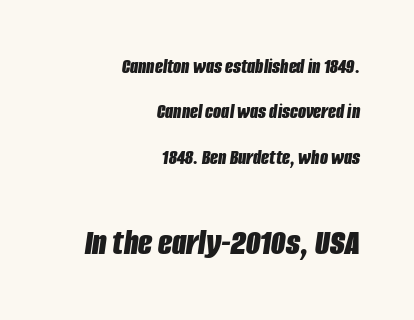
The image shows 37 px bold, condensed type, italic (leaning right); set right-aligned, loose line spacing (2.16x), normal letter spacing, not underlined; the second (bottom) block is 1.76x larger; low stroke contrast and a large x-height.
